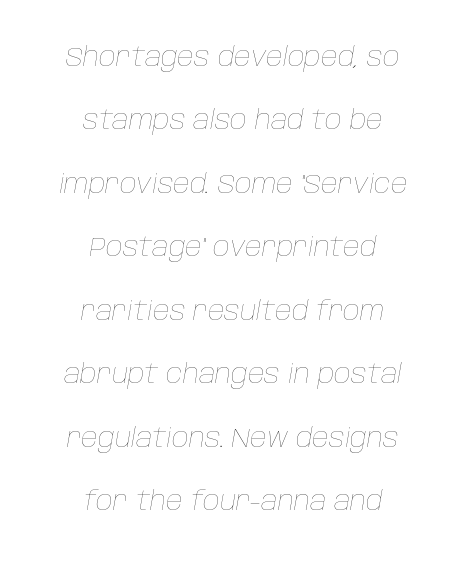
{"italic": "yes", "lean": "right", "slant_degrees": 10, "bold": "no", "underline": "no", "align": "center", "line_spacing": "loose", "line_spacing_ratio": 2.44, "letter_spacing": "normal", "letter_spacing_em": 0.0, "glyph_px": 26}
